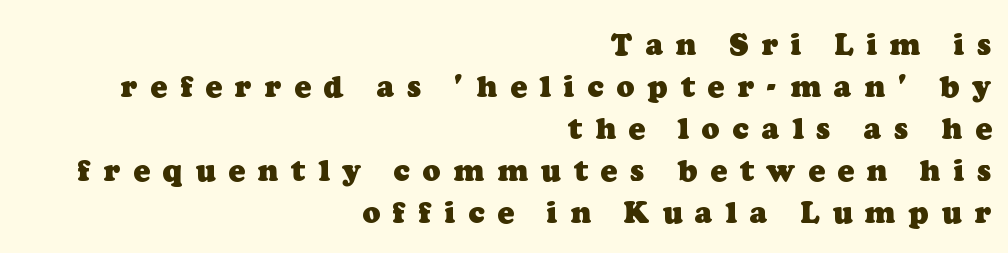
The face used here has the dense, thick strokes of a bold. The rendering shows small feet on the letterforms — a serif design. Note the varied advance widths — an 'i' is clearly narrower than an 'm'. The tracking reads as deliberately expanded to a designer's eye.
